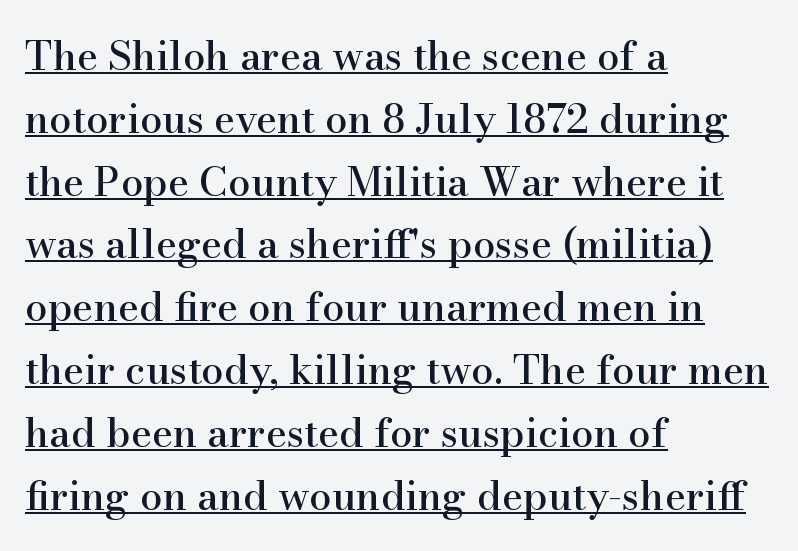
You could not count columns in this text — the font is proportionally spaced. The string is rendered with underlining switched on. Horizontally, the lines are justified to the leading edge only. Each word holds together tightly as a unit, with standard inter-letter gaps. Vertical strokes here are truly vertical.
